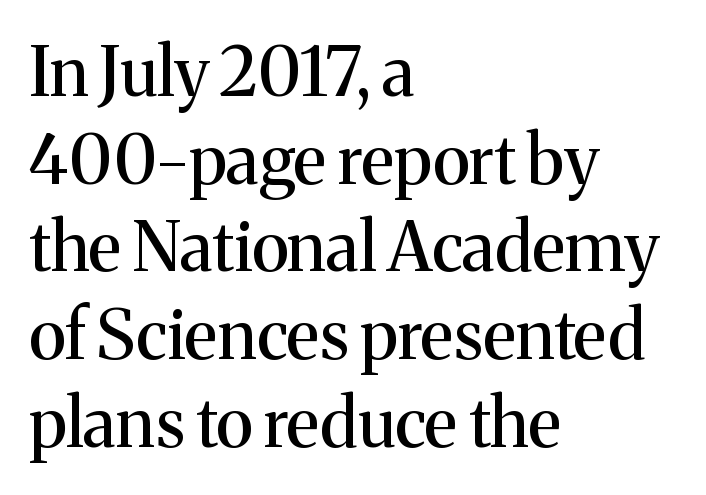
The rendering uses natural spacing where letterforms have individual widths. Nobody drew a line under any word here. Is there any slant? The stems are plumb. The rag falls on the right side of this text block.
